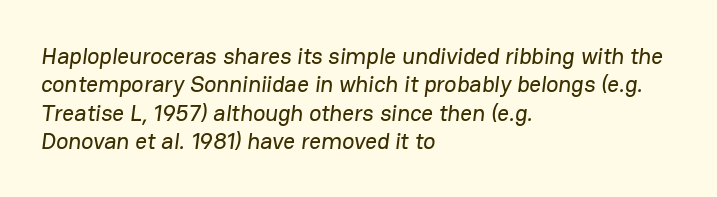
Just letters on the line, the space beneath them empty. Each line starts at the same left margin while the right side varies. These lines keep a tight, regular rhythm from letter to letter.
